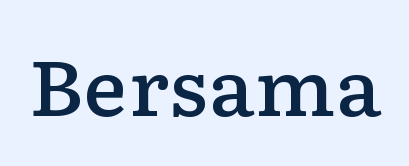
{"serif": "yes", "italic": "no", "bold": "semi", "weight": "semibold", "width": "wide", "stroke_contrast": "low", "x_height": "medium", "monospaced": "no", "underline": "no", "letter_spacing": "normal", "letter_spacing_em": 0.0, "glyph_px": 76}
